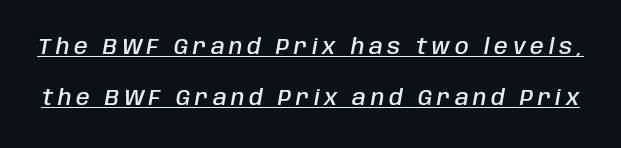
The image shows 22 px text type, italic (leaning right); set loose line spacing (2.32x), unusually wide letter spacing (+0.22 em), underlined.
